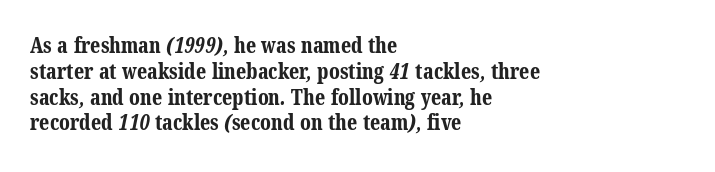
The paragraph has a hard left edge and a soft right edge. This sample uses plain, unmodified letter spacing. Quick note: underline off. Strong, thick strokes mark this as bold type.
